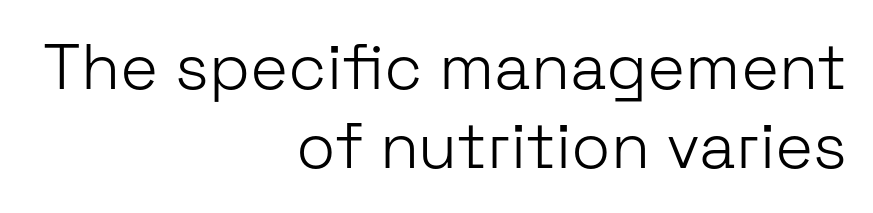
If you drew a line through each stem, it would be perfectly vertical. Is the letter spacing exaggerated? No — it looks like the ordinary default. The rendering shows plain stroke endings on the letterforms — a sans-serif design. No extra ink here — the face is not bold. The zone under the glyphs is completely vacant. Think of a printed novel: that variable character pitch is what you see here.
